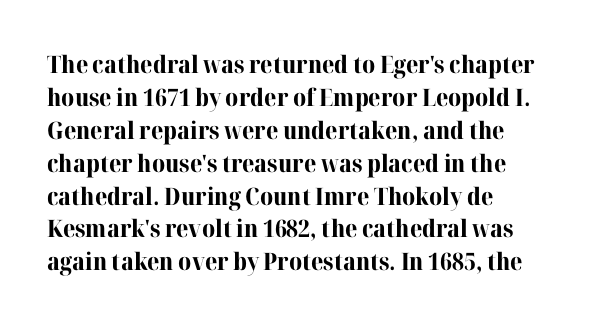
Q: Is the text bold? A: Yes.
Q: Is the text italic (slanted)? A: No, it is upright.
Q: Is the text underlined? A: No.
Q: How is the paragraph aligned? A: Left-aligned.
Q: Is the spacing between letters normal or unusually wide? A: Normal.
Q: Is the spacing between lines tight, normal or loose? A: Normal.
